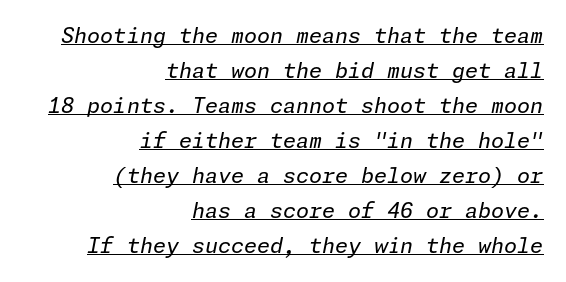
Q: Is the text bold? A: No.
Q: Is the text italic (slanted)? A: Yes, it leans right by about 11 degrees.
Q: Is the text underlined? A: Yes.
Q: How is the paragraph aligned? A: Right-aligned.
Q: Is the spacing between letters normal or unusually wide? A: Normal.
Q: Is the spacing between lines tight, normal or loose? A: Normal.
